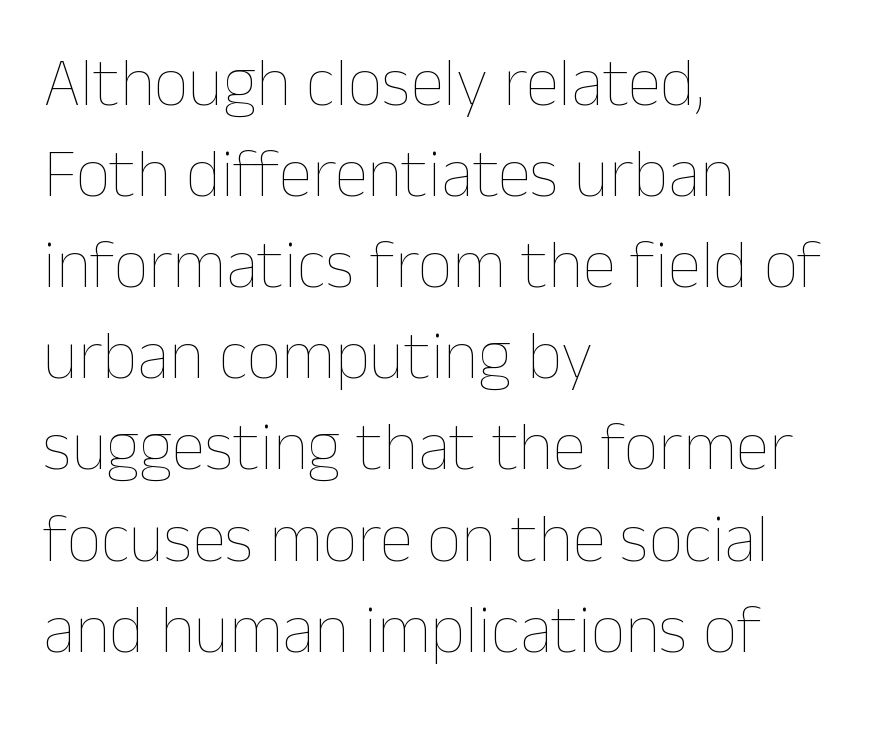
{"italic": "no", "bold": "no", "weight": "thin", "width": "normal", "stroke_contrast": "low", "x_height": "medium", "monospaced": "no", "underline": "no", "align": "left", "line_spacing": "normal", "line_spacing_ratio": 1.34, "letter_spacing": "normal", "letter_spacing_em": 0.0, "glyph_px": 68}
